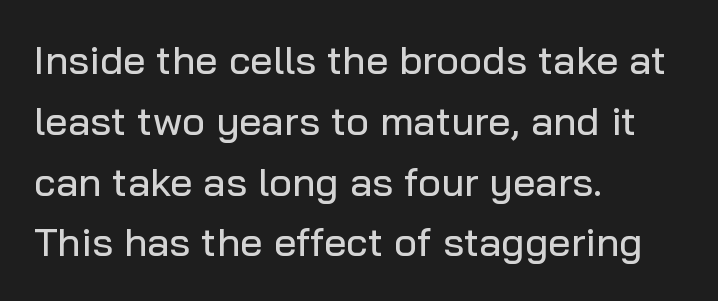
Q: Is the text italic (slanted)? A: No, it is upright.
Q: Is the typeface a serif or a sans-serif typeface? A: Sans-serif.
Q: Is the text underlined? A: No.
Q: How is the paragraph aligned? A: Left-aligned.
Q: Is the spacing between letters normal or unusually wide? A: Normal.
Q: Is the spacing between lines tight, normal or loose? A: Normal.
Q: Width (condensed, normal, or wide)? A: Normal.
Q: Stroke contrast? A: Low.
Q: x-height? A: Medium.
Q: Monospaced? A: No.
